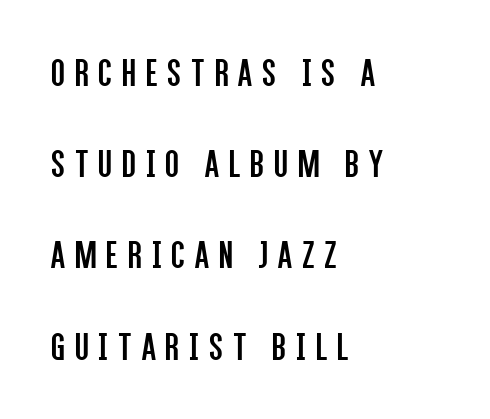
Line beginnings align vertically; line endings do not. Is the stroke heavy? The answer is a plain regular-or-lighter. Characters remain perfectly vertical along every line. Spacing between characters has been opened up far beyond the box default. Regarding serifs, this sample does without them.
